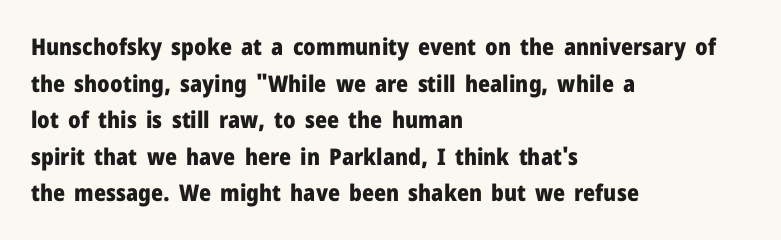
Visually the block forms a straight wall on the left and a jagged coastline on the right. The letters are bold, with thick, heavy strokes. The gap between lines stays unmarked. This sample keeps an unexceptional amount of space between lines. The horizontal fit of the characters is conventional and even. Vertical strokes here are truly vertical.
